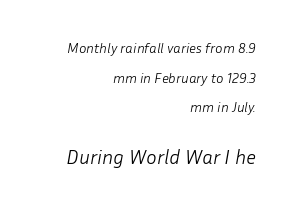
{"italic": "yes", "lean": "right", "slant_degrees": 10, "bold": "no", "underline": "no", "align": "right", "line_spacing": "loose", "line_spacing_ratio": 2.11, "letter_spacing": "normal", "letter_spacing_em": 0.0, "larger_block": "second", "size_ratio": 1.43, "glyph_px": 20}
